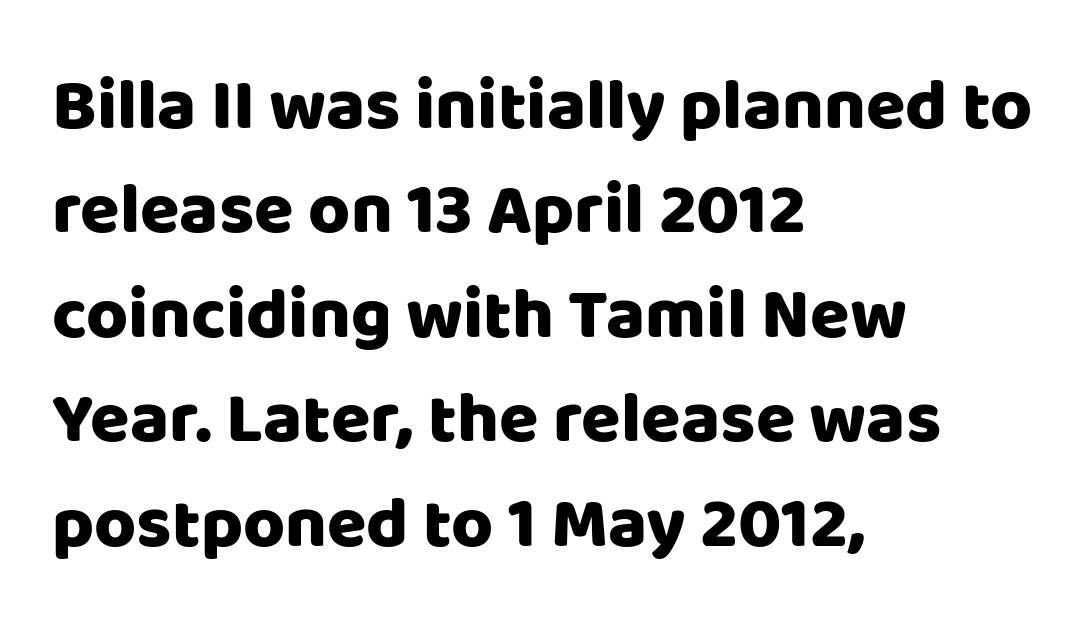
Q: Is the text italic (slanted)? A: No, it is upright.
Q: Is the typeface a serif or a sans-serif typeface? A: Sans-serif.
Q: Is the text underlined? A: No.
Q: How is the paragraph aligned? A: Left-aligned.
Q: Is the spacing between letters normal or unusually wide? A: Normal.
Q: Is the spacing between lines tight, normal or loose? A: Normal.
Q: Width (condensed, normal, or wide)? A: Normal.
Q: Stroke contrast? A: Low.
Q: x-height? A: Large.
Q: Monospaced? A: No.
